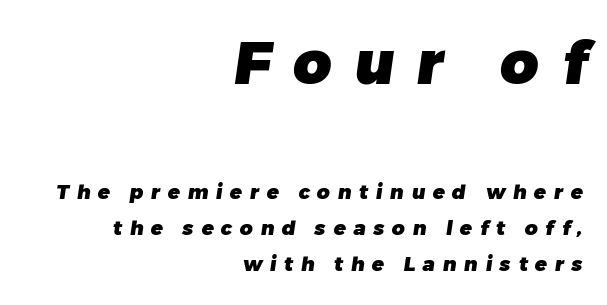
Q: Is the text bold? A: Yes.
Q: Is the typeface a serif or a sans-serif typeface? A: Sans-serif.
Q: Is the text underlined? A: No.
Q: How is the paragraph aligned? A: Right-aligned.
Q: Is the spacing between letters normal or unusually wide? A: Unusually wide.
Q: Which block of text is set in a larger size, the first (top) or the second (bottom)? A: The first (top) one.
Q: Width (condensed, normal, or wide)? A: Normal.
Q: Stroke contrast? A: Low.
Q: x-height? A: Medium.
Q: Monospaced? A: No.
